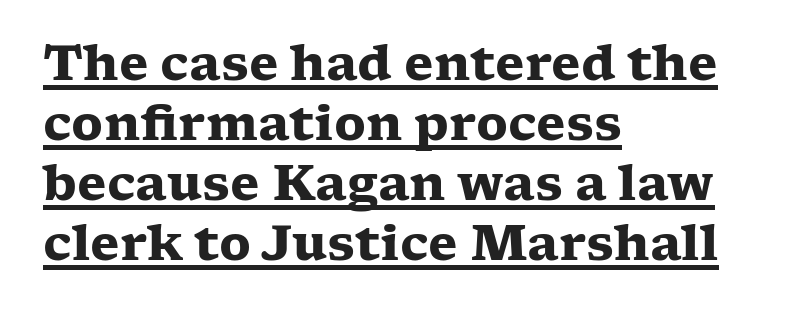
The typeface chosen for these lines features serifs. When letters stand straight like this, we call the style roman or upright. The designer left line spacing at the default. Standard letterfit; no display-style spreading of the glyphs. Horizontally, the lines are justified to the leading edge only.
